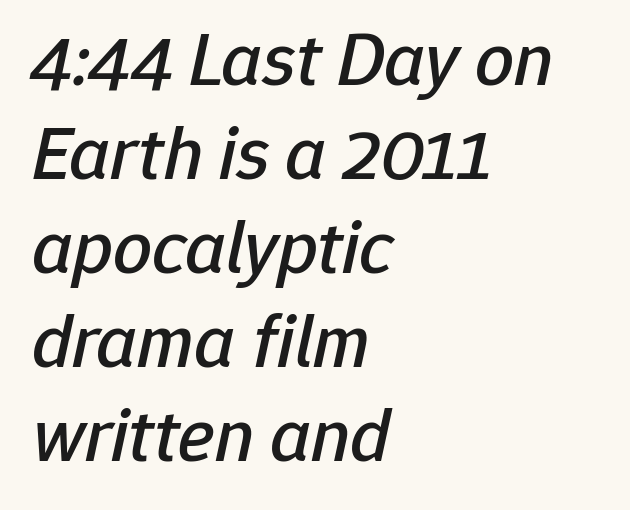
The image shows 77 px text type, italic (leaning right); set left-aligned, line spacing 1.22x, normal letter spacing, not underlined; low stroke contrast and a medium x-height.
